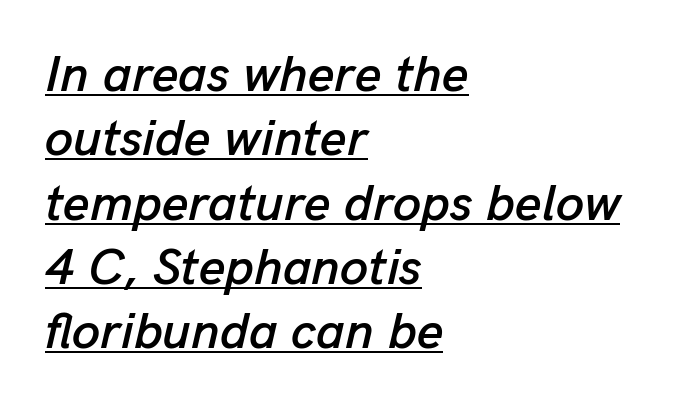
{"italic": "yes", "lean": "right", "slant_degrees": 13, "width": "normal", "stroke_contrast": "low", "x_height": "medium", "monospaced": "no", "underline": "yes", "align": "left", "line_spacing": "normal", "line_spacing_ratio": 1.26, "letter_spacing": "normal", "letter_spacing_em": 0.0, "glyph_px": 51}
